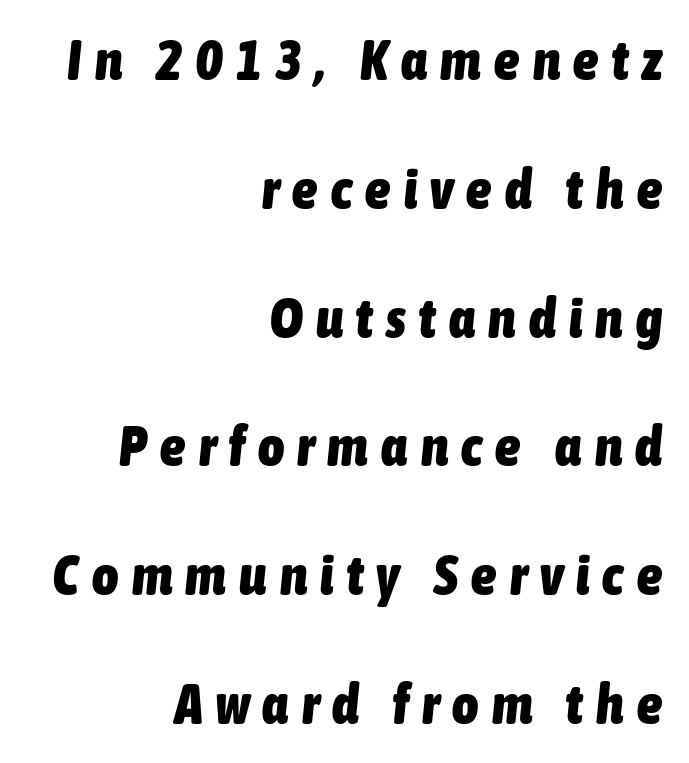
The image shows 56 px heavy, condensed type, italic (leaning right); set right-aligned, loose line spacing (2.3x), unusually wide letter spacing (+0.24 em), not underlined; low stroke contrast and a medium x-height.
